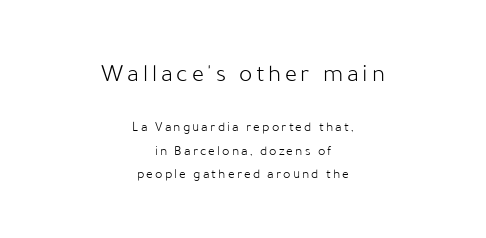
The characters are drawn with everyday or finer stroke widths. Quick note: interline space is typical. Nope, not italic — everything's standing straight. The composition opens big and finishes small.
